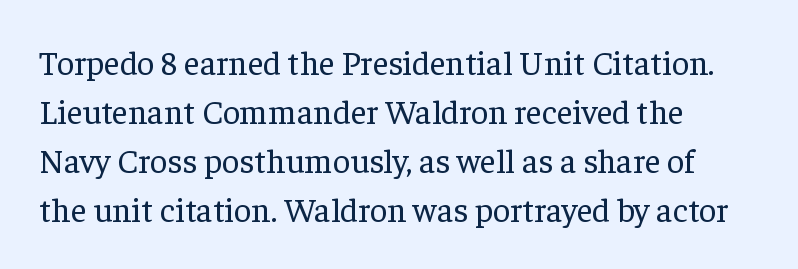
The image shows 34 px regular-weight serif type, upright; set left-aligned, normal line spacing (1.44x), normal letter spacing, not underlined; low stroke contrast and a medium x-height.
